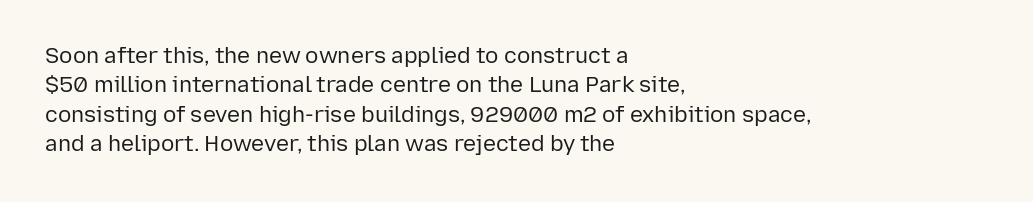
The image shows 22 px text type, upright; set left-aligned, normal line spacing (1.34x), normal letter spacing, not underlined.
